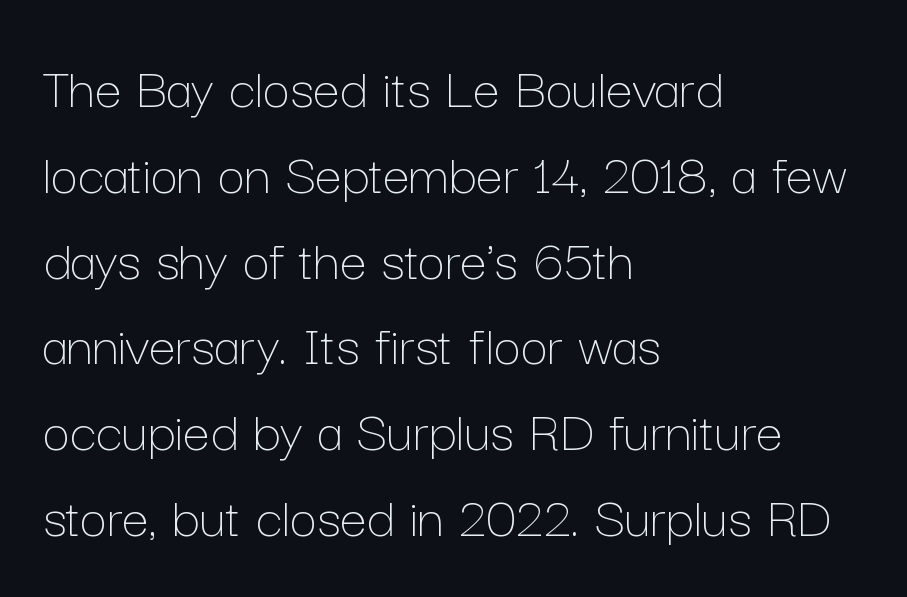
The image shows 60 px thin type, upright; set left-aligned, normal line spacing (1.43x), normal letter spacing, not underlined; low stroke contrast and a medium x-height.
